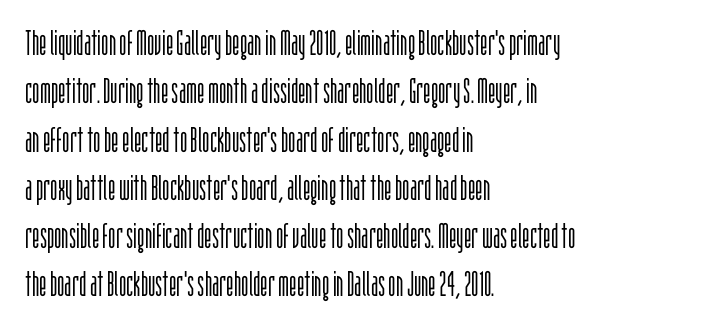
The image shows 35 px light, condensed sans-serif type, upright; set left-aligned, normal line spacing (1.38x), normal letter spacing, not underlined; low stroke contrast and a large x-height.
